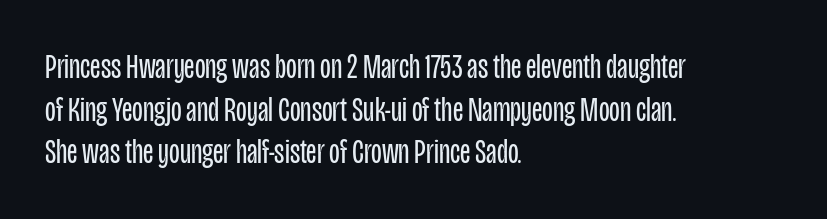
Q: Is the text bold? A: No.
Q: Is the text italic (slanted)? A: No, it is upright.
Q: Is the typeface a serif or a sans-serif typeface? A: Sans-serif.
Q: Is the text underlined? A: No.
Q: How is the paragraph aligned? A: Left-aligned.
Q: Is the spacing between letters normal or unusually wide? A: Normal.
Q: Width (condensed, normal, or wide)? A: Condensed.
Q: Stroke contrast? A: Low.
Q: x-height? A: Large.
Q: Monospaced? A: No.
